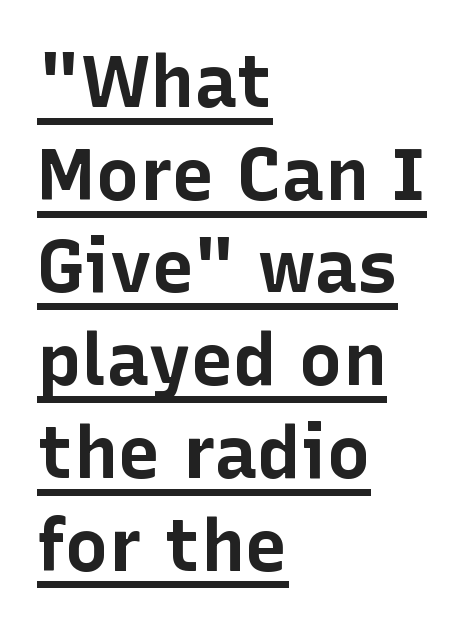
The image shows 73 px bold sans-serif type, upright; set left-aligned, normal line spacing (1.27x), normal letter spacing, underlined; low stroke contrast and a medium x-height.
